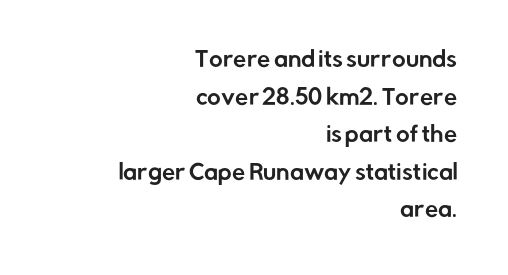
{"italic": "no", "underline": "no", "align": "right", "line_spacing_ratio": 1.79, "letter_spacing": "normal", "letter_spacing_em": 0.0, "glyph_px": 21}
